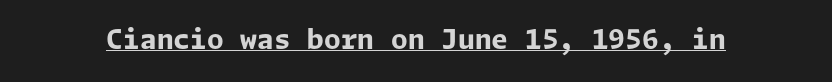
{"italic": "no", "bold": "yes", "underline": "yes", "letter_spacing": "normal", "letter_spacing_em": 0.0, "glyph_px": 27}
